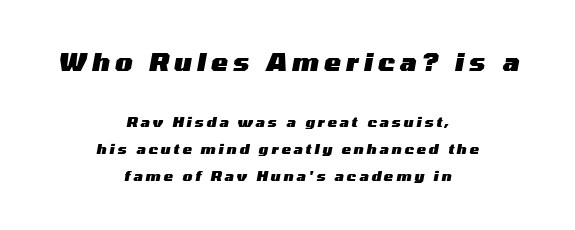
{"italic": "yes", "lean": "right", "slant_degrees": 10, "bold": "yes", "underline": "no", "align": "center", "line_spacing": "loose", "line_spacing_ratio": 1.9, "letter_spacing": "wide", "letter_spacing_em": 0.21, "larger_block": "first", "size_ratio": 1.79, "glyph_px": 25}
